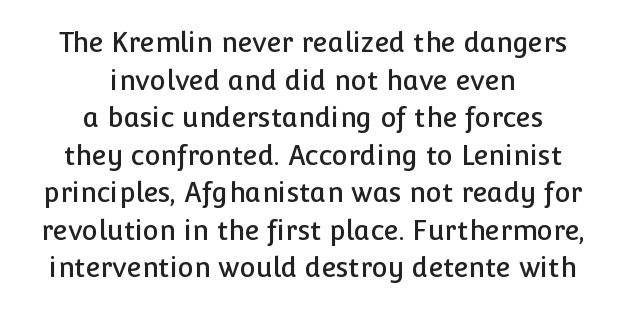
{"italic": "no", "underline": "no", "align": "center", "line_spacing": "normal", "line_spacing_ratio": 1.39, "letter_spacing": "normal", "letter_spacing_em": 0.0, "glyph_px": 27}
